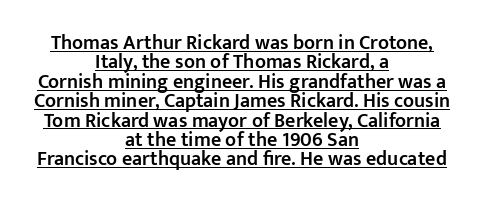
You can tell it's not italic because the verticals are truly vertical. Alignment: centered. Between one letter and the next there's only the usual sliver of space. In terms of leading, this rendering errs on the cramped side. Does a line run under the words? Yes, clearly.
